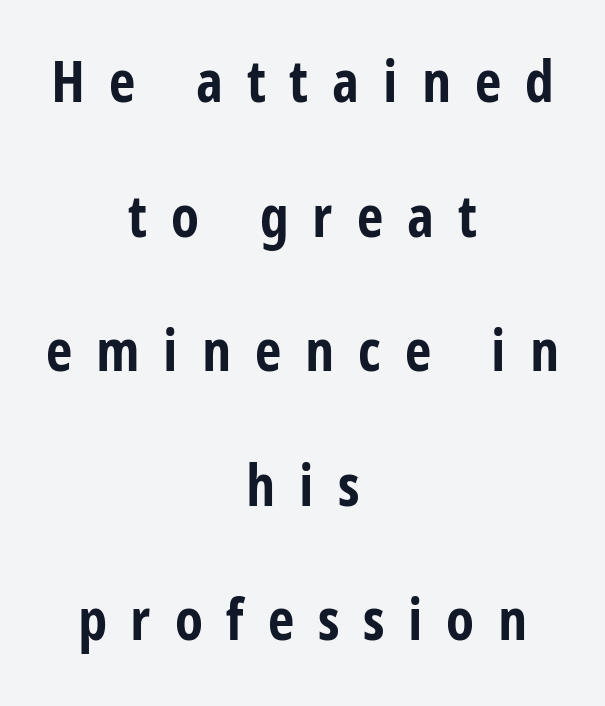
The image shows 58 px bold, condensed sans-serif type, upright; set centered, loose line spacing (2.32x), unusually wide letter spacing (+0.41 em), not underlined; low stroke contrast and a large x-height.
